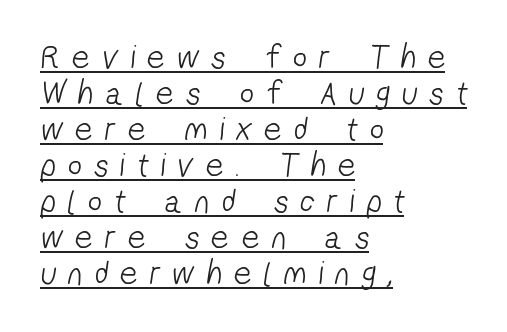
{"serif": "no", "bold": "no", "weight": "light", "width": "condensed", "stroke_contrast": "low", "x_height": "medium", "monospaced": "no", "underline": "yes", "align": "left", "line_spacing": "tight", "line_spacing_ratio": 1.06, "letter_spacing": "wide", "letter_spacing_em": 0.37, "glyph_px": 34}
